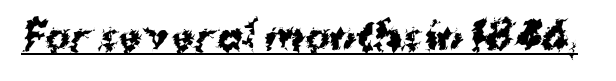
Q: Is the text bold? A: Yes.
Q: Is the text italic (slanted)? A: Yes.
Q: Is the typeface a serif or a sans-serif typeface? A: Sans-serif.
Q: Is the text underlined? A: Yes.
Q: Is the spacing between letters normal or unusually wide? A: Normal.
Q: Width (condensed, normal, or wide)? A: Normal.
Q: Stroke contrast? A: Medium.
Q: x-height? A: Medium.
Q: Monospaced? A: No.
